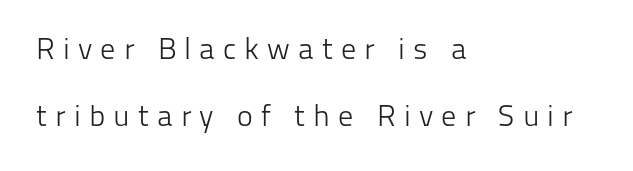
{"serif": "no", "italic": "no", "bold": "no", "weight": "light", "width": "normal", "stroke_contrast": "low", "x_height": "medium", "monospaced": "no", "underline": "no", "align": "left", "line_spacing": "loose", "line_spacing_ratio": 2.25, "letter_spacing": "wide", "letter_spacing_em": 0.27, "glyph_px": 30}
